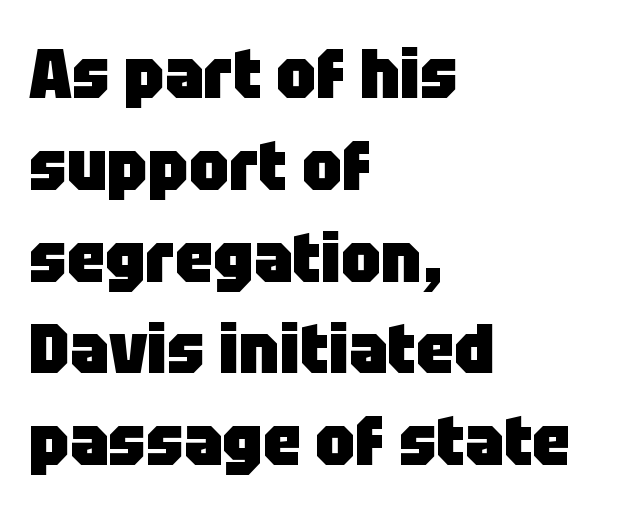
The image shows 69 px heavy sans-serif type, upright; set left-aligned, normal line spacing (1.33x), normal letter spacing, not underlined; low stroke contrast and a large x-height.
